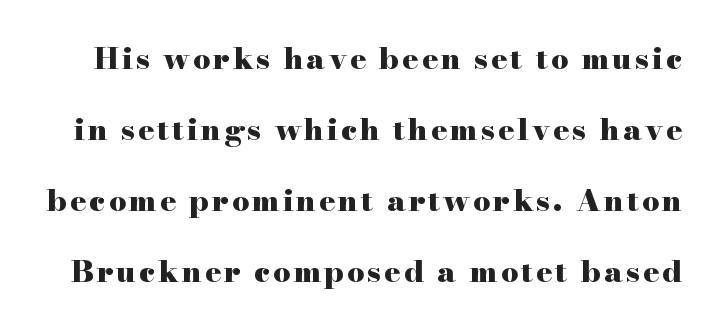
Is this a fixed-width face? No — the glyphs have proportional, varying widths. Emphasis by weight is at full strength: bold. No italicization has been applied; the sample stays upright. Anything drawn beneath the words? Only blank space.
